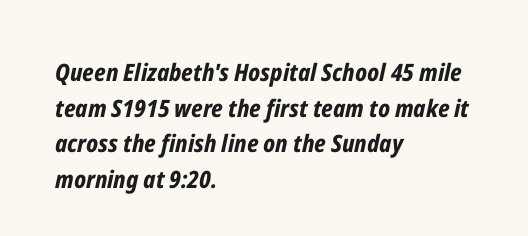
The zone under the glyphs is completely vacant. What's the leading like? Ordinary, nothing unusual. The specimen reads as italic at a glance. Where is the straight margin? On the left. Emphasis by weight is at full strength: bold.
